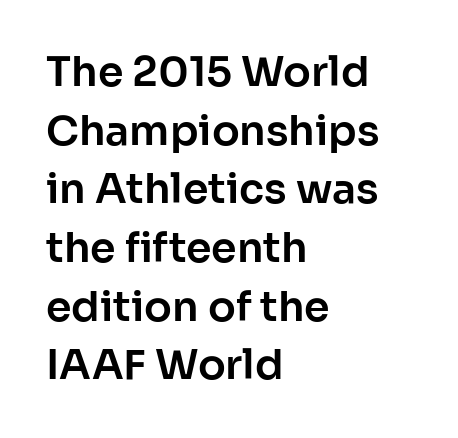
Q: Is the text italic (slanted)? A: No, it is upright.
Q: Is the typeface a serif or a sans-serif typeface? A: Sans-serif.
Q: Is the text underlined? A: No.
Q: How is the paragraph aligned? A: Left-aligned.
Q: Is the spacing between letters normal or unusually wide? A: Normal.
Q: Is the spacing between lines tight, normal or loose? A: Normal.
Q: Width (condensed, normal, or wide)? A: Normal.
Q: Stroke contrast? A: Low.
Q: x-height? A: Medium.
Q: Monospaced? A: No.
